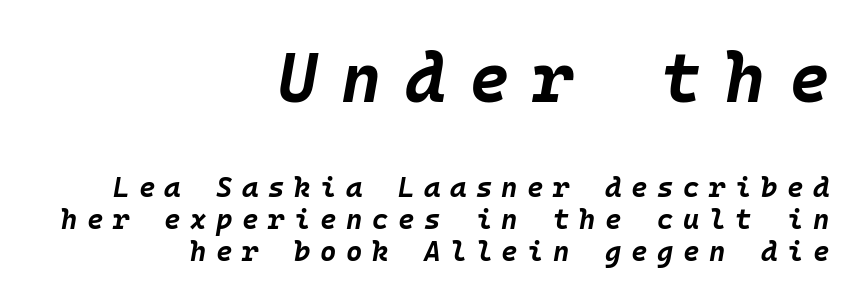
{"italic": "yes", "lean": "right", "slant_degrees": 10, "bold": "yes", "weight": "bold", "width": "normal", "stroke_contrast": "low", "x_height": "large", "monospaced": "yes", "underline": "no", "align": "right", "line_spacing": "tight", "line_spacing_ratio": 1.14, "letter_spacing": "wide", "letter_spacing_em": 0.34, "larger_block": "first", "size_ratio": 2.46, "glyph_px": 69}
